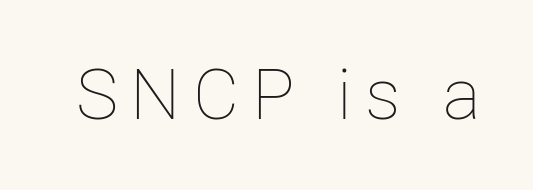
The foot of each line stays bare and open. Heft: none added — not bold. The specimen reads as upright at a glance. The rendering uses natural spacing where letterforms have individual widths.
